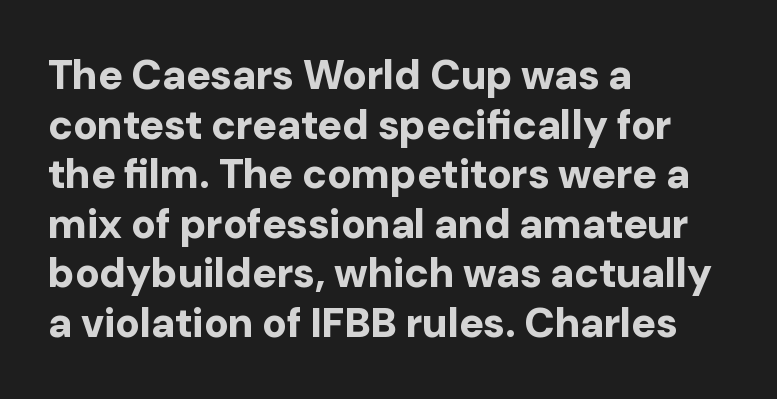
{"serif": "no", "italic": "no", "bold": "yes", "weight": "bold", "width": "normal", "stroke_contrast": "low", "x_height": "medium", "monospaced": "no", "underline": "no", "align": "left", "line_spacing_ratio": 1.21, "letter_spacing": "normal", "letter_spacing_em": 0.0, "glyph_px": 41}
